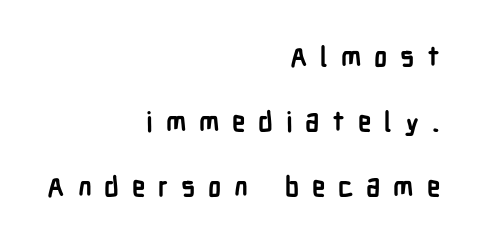
The image shows 27 px bold type, upright; set right-aligned, loose line spacing (2.41x), unusually wide letter spacing (+0.47 em), not underlined.
